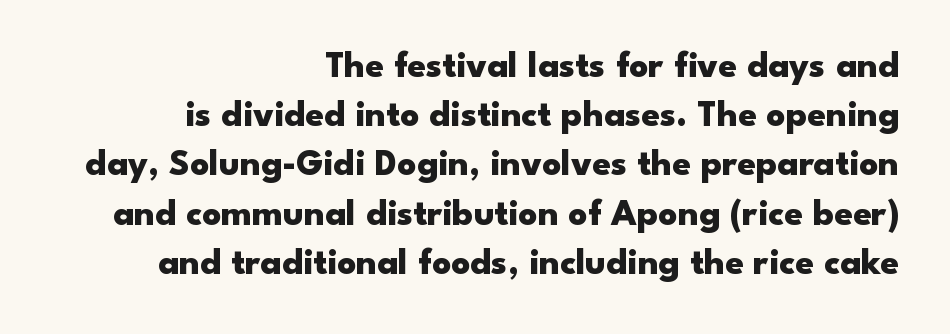
Q: Is the text bold? A: Yes.
Q: Is the text italic (slanted)? A: No, it is upright.
Q: Is the typeface a serif or a sans-serif typeface? A: Sans-serif.
Q: Is the text underlined? A: No.
Q: How is the paragraph aligned? A: Right-aligned.
Q: Is the spacing between letters normal or unusually wide? A: Normal.
Q: Is the spacing between lines tight, normal or loose? A: Normal.
Q: Width (condensed, normal, or wide)? A: Wide.
Q: Stroke contrast? A: Low.
Q: x-height? A: Small.
Q: Monospaced? A: No.
